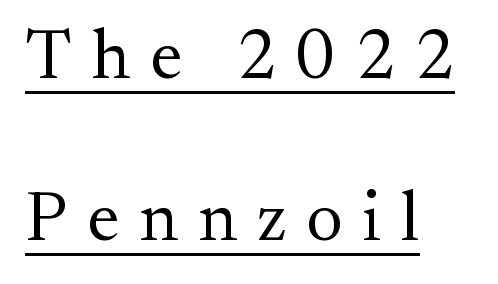
{"serif": "yes", "italic": "no", "bold": "no", "weight": "regular", "width": "normal", "stroke_contrast": "medium", "x_height": "small", "monospaced": "no", "underline": "yes", "align": "left", "line_spacing": "loose", "line_spacing_ratio": 2.28, "letter_spacing": "wide", "letter_spacing_em": 0.28, "glyph_px": 71}
